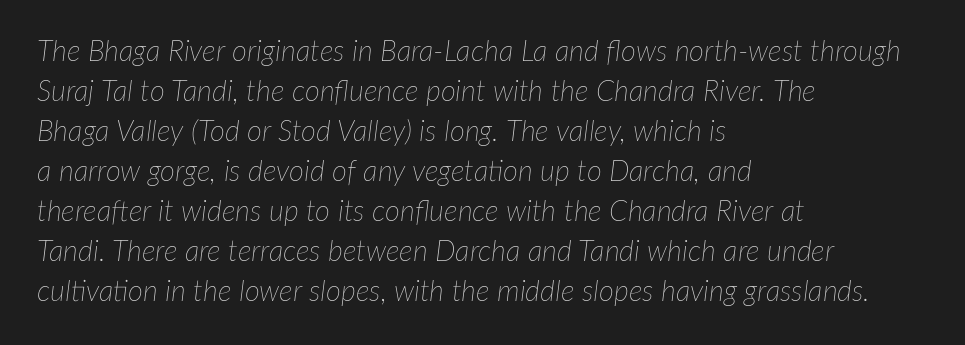
{"italic": "yes", "lean": "right", "slant_degrees": 7, "bold": "no", "weight": "thin", "width": "normal", "stroke_contrast": "low", "x_height": "medium", "monospaced": "no", "underline": "no", "align": "left", "line_spacing": "normal", "line_spacing_ratio": 1.38, "letter_spacing": "normal", "letter_spacing_em": 0.0, "glyph_px": 29}
